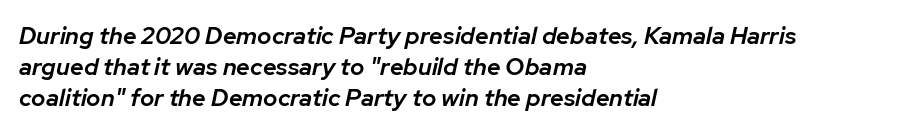
Q: Is the text bold? A: Semi-bold.
Q: Is the text italic (slanted)? A: Yes, it leans right by about 12 degrees.
Q: Is the text underlined? A: No.
Q: How is the paragraph aligned? A: Left-aligned.
Q: Is the spacing between letters normal or unusually wide? A: Normal.
Q: Is the spacing between lines tight, normal or loose? A: Normal.
